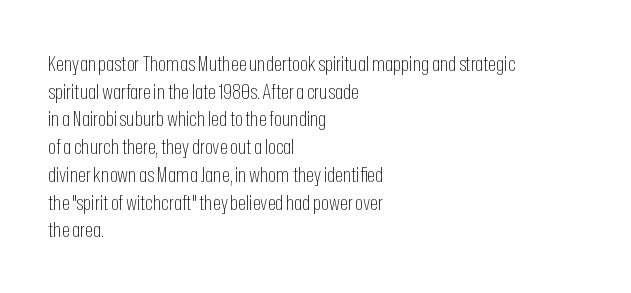
{"italic": "no", "bold": "no", "underline": "no", "align": "left", "line_spacing": "normal", "line_spacing_ratio": 1.32, "letter_spacing": "normal", "letter_spacing_em": 0.0, "glyph_px": 21}
